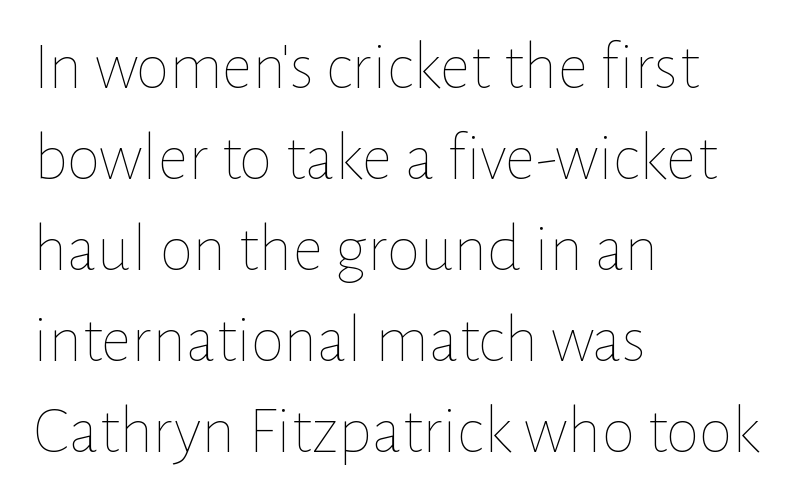
{"italic": "no", "bold": "no", "weight": "thin", "width": "normal", "stroke_contrast": "low", "x_height": "medium", "monospaced": "no", "underline": "no", "align": "left", "line_spacing": "normal", "line_spacing_ratio": 1.34, "letter_spacing": "normal", "letter_spacing_em": 0.0, "glyph_px": 68}
